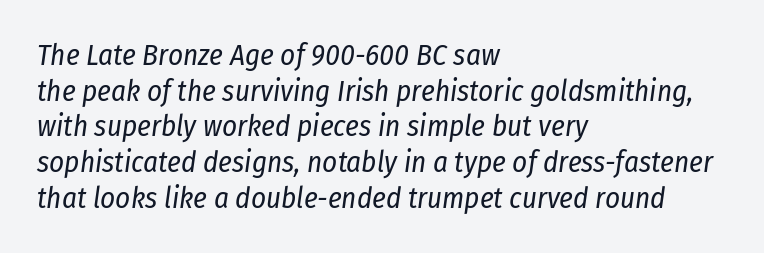
The image shows 29 px regular-weight, condensed type, italic (leaning right); set left-aligned, line spacing 1.23x, normal letter spacing, not underlined; low stroke contrast and a medium x-height.
